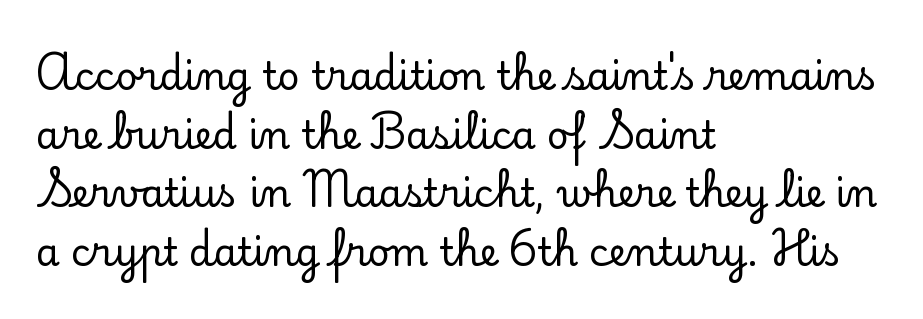
The image shows 38 px serif type, upright; set left-aligned, normal line spacing (1.54x), normal letter spacing, not underlined; low stroke contrast and a small x-height.
